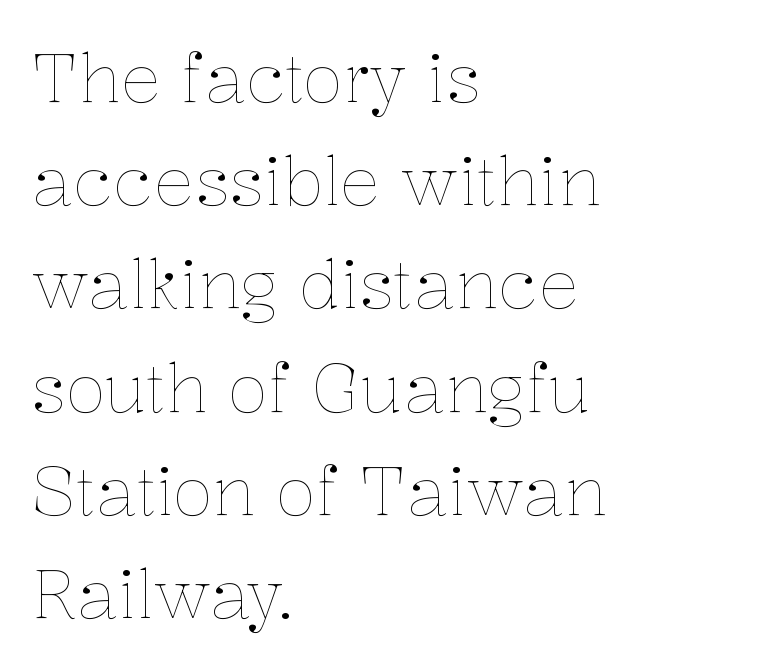
The image shows 67 px thin type, upright; set left-aligned, normal line spacing (1.54x), normal letter spacing, not underlined; low stroke contrast and a medium x-height.
